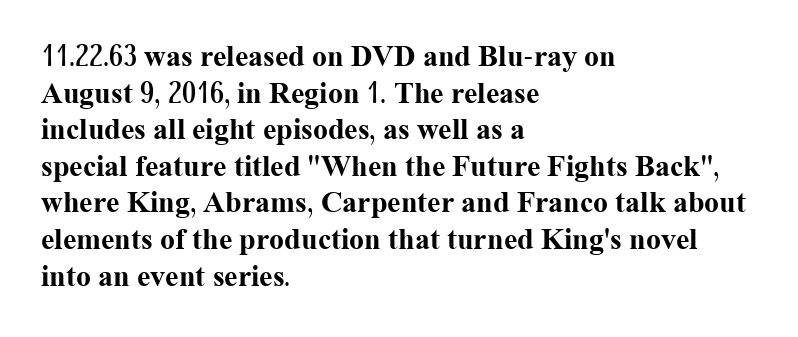
This is heavy type, rendered in bold. Spacing verdict: proportional, widths tailored to each character. This sample is left-justified, so line endings fall wherever the words run out. Here the glyphs are tracked normally, forming tight word shapes.
